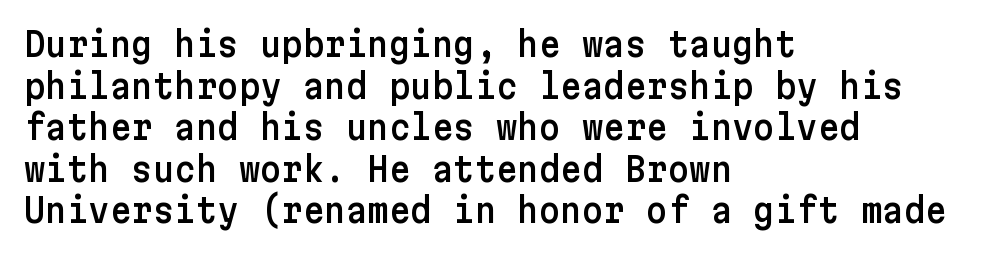
The image shows 33 px sans-serif type, upright; set left-aligned, normal line spacing (1.26x), normal letter spacing, not underlined; low stroke contrast and a medium x-height.
